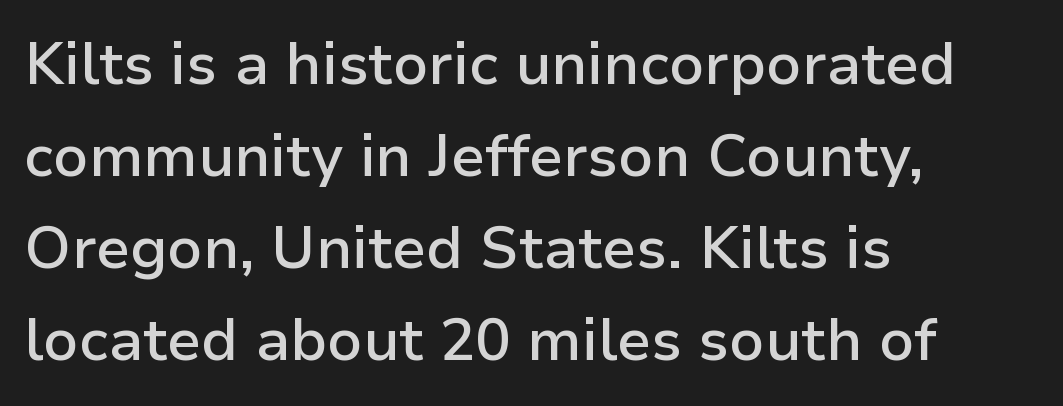
Observe the absence of serifs on each vertical stroke in this sample. The rendering uses a semibold face; strokes are thickened but not to full bold. Notice how the passage keeps a crisp vertical edge on the left only. Ordinary non-slanted type is in use. Rows of type keep a routine distance in the vertical direction.
